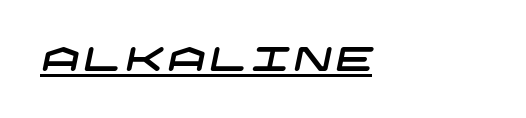
The setting favours the left margin, as ordinary paragraphs usually do. Quick note: underline on. Regarding serifs, this sample does without them.
